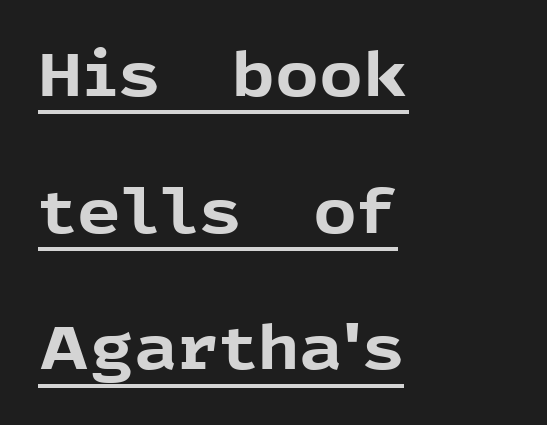
The image shows 61 px bold sans-serif type, upright; set left-aligned, loose line spacing (2.24x), normal letter spacing, underlined; a medium x-height.
